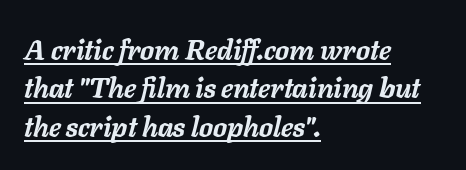
Underline: present. Heft: maximum for text — a bold. Slant detected: the letters are inclined. Spacing between characters is what you'd get straight out of the box.
